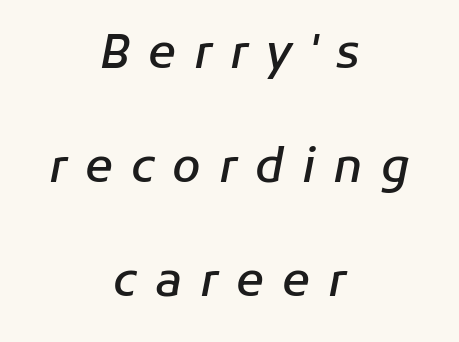
{"italic": "yes", "lean": "right", "slant_degrees": 11, "bold": "semi", "weight": "semibold", "width": "normal", "stroke_contrast": "low", "x_height": "medium", "monospaced": "no", "underline": "no", "align": "center", "line_spacing": "loose", "line_spacing_ratio": 2.48, "letter_spacing": "wide", "letter_spacing_em": 0.39, "glyph_px": 46}
